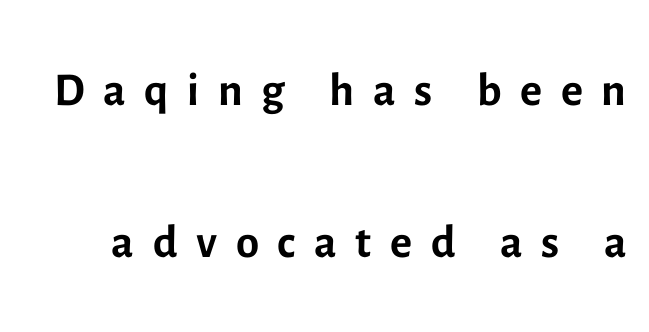
Q: Is the text bold? A: No.
Q: Is the text italic (slanted)? A: No, it is upright.
Q: Is the typeface a serif or a sans-serif typeface? A: Sans-serif.
Q: Is the text underlined? A: No.
Q: Is the spacing between letters normal or unusually wide? A: Unusually wide.
Q: Is the spacing between lines tight, normal or loose? A: Loose.
Q: Width (condensed, normal, or wide)? A: Normal.
Q: x-height? A: Medium.
Q: Monospaced? A: No.
